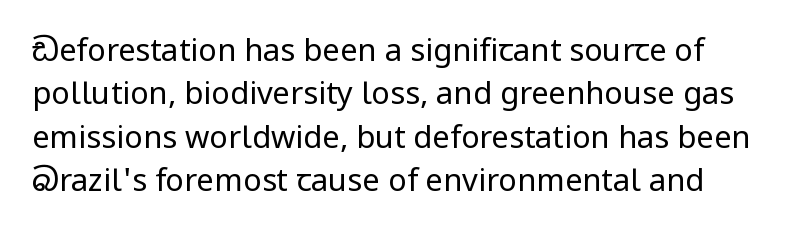
{"serif": "no", "italic": "no", "bold": "no", "weight": "regular", "width": "normal", "stroke_contrast": "low", "x_height": "medium", "monospaced": "no", "underline": "no", "line_spacing": "normal", "line_spacing_ratio": 1.4, "letter_spacing": "normal", "letter_spacing_em": 0.0, "glyph_px": 31}
